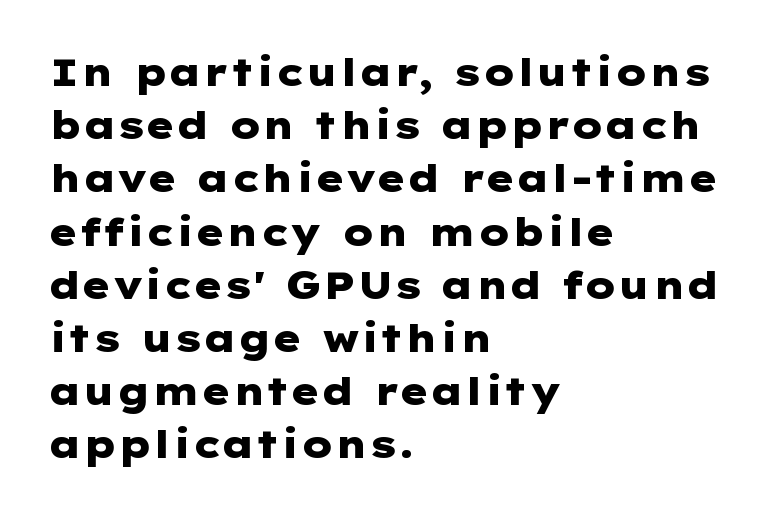
Q: Is the text bold? A: Yes.
Q: Is the text italic (slanted)? A: No, it is upright.
Q: Is the typeface a serif or a sans-serif typeface? A: Sans-serif.
Q: Is the text underlined? A: No.
Q: How is the paragraph aligned? A: Left-aligned.
Q: Is the spacing between letters normal or unusually wide? A: Normal.
Q: Is the spacing between lines tight, normal or loose? A: Normal.
Q: Width (condensed, normal, or wide)? A: Wide.
Q: Stroke contrast? A: Low.
Q: x-height? A: Medium.
